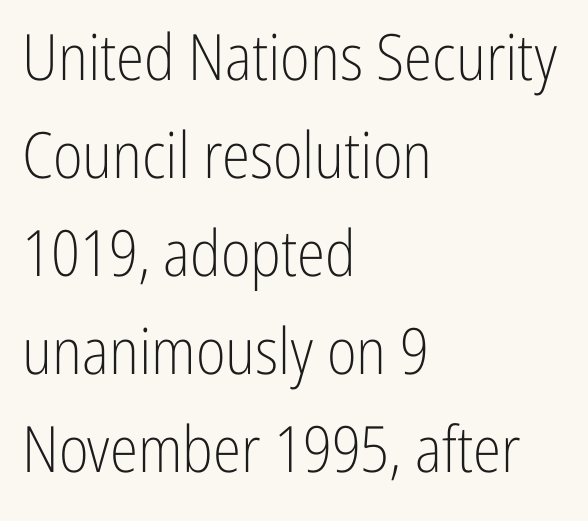
Summary of weight: not heavy and not bold. Every character sits straight up, as roman type does. Letterform terminals end flat and unadorned throughout the passage. Each new line begins a customary step beneath the previous one. Each row of text sits above clean, open space.
